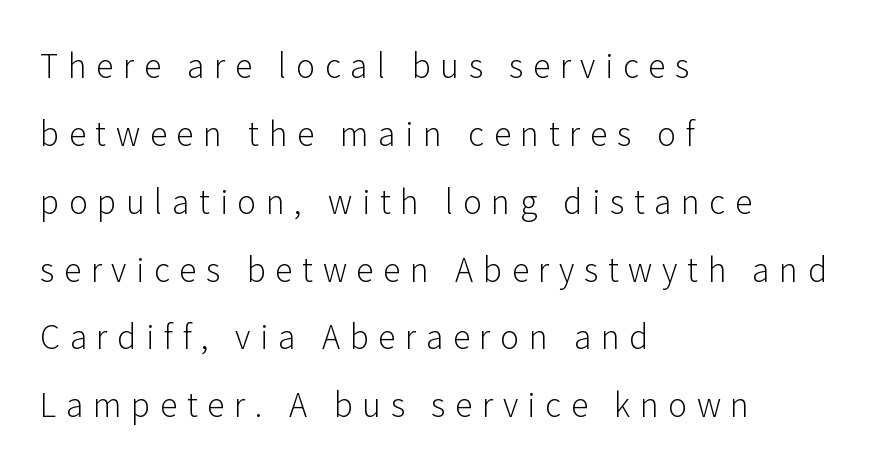
{"serif": "no", "italic": "no", "bold": "no", "weight": "light", "width": "normal", "stroke_contrast": "low", "x_height": "medium", "monospaced": "no", "underline": "no", "align": "left", "line_spacing": "loose", "line_spacing_ratio": 2.12, "letter_spacing": "wide", "letter_spacing_em": 0.3, "glyph_px": 32}
